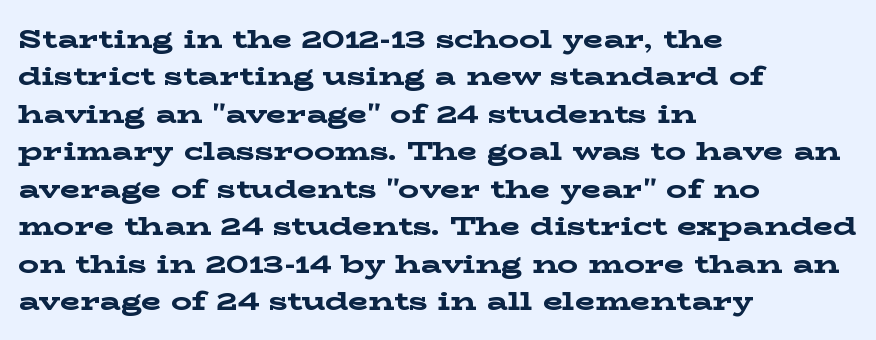
The image shows 26 px bold type, upright; set left-aligned, normal line spacing (1.44x), normal letter spacing, not underlined.
